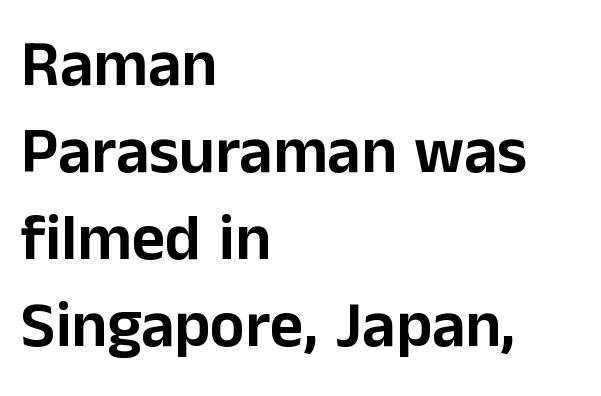
It's the straight-up-and-down kind of type. The text was rendered using a sans face with plain stroke endings. The ragged edge is on the right, which tells us the setting is flush left. Check the space under the baseline: it is left empty. Inter-character spacing is left at the font's built-in metrics.
